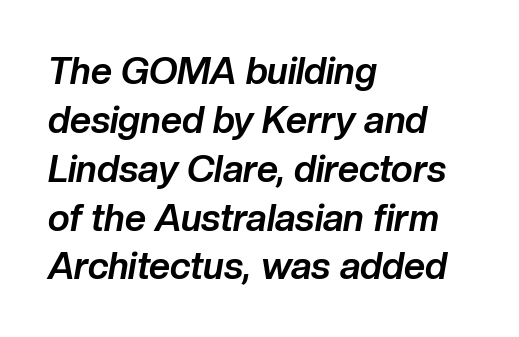
{"italic": "yes", "lean": "right", "slant_degrees": 10, "bold": "yes", "weight": "bold", "width": "normal", "stroke_contrast": "low", "x_height": "medium", "monospaced": "no", "underline": "no", "align": "left", "line_spacing": "normal", "line_spacing_ratio": 1.32, "letter_spacing": "normal", "letter_spacing_em": 0.0, "glyph_px": 37}
